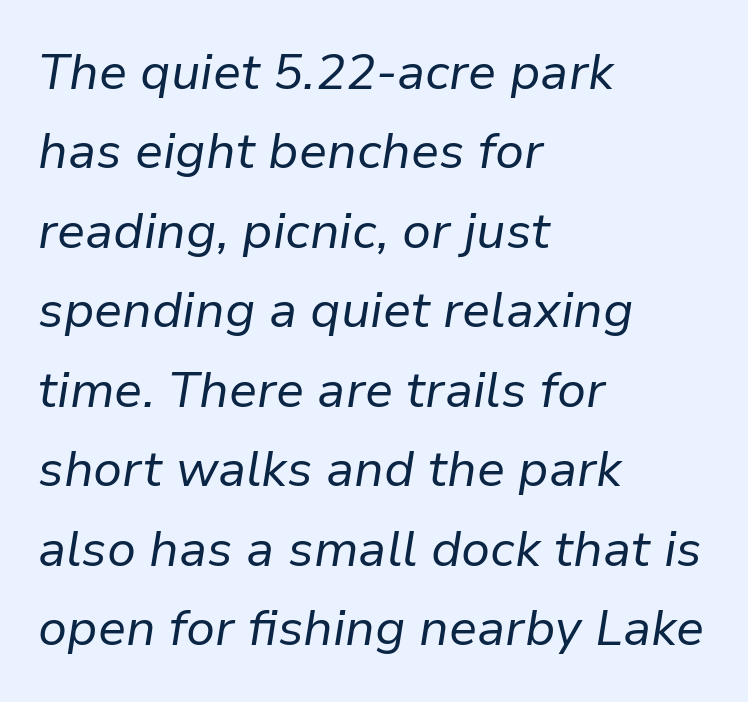
Q: Is the text bold? A: No.
Q: Is the text italic (slanted)? A: Yes, it leans right by about 9 degrees.
Q: Is the text underlined? A: No.
Q: How is the paragraph aligned? A: Left-aligned.
Q: Is the spacing between letters normal or unusually wide? A: Normal.
Q: Is the spacing between lines tight, normal or loose? A: Normal.
Q: Width (condensed, normal, or wide)? A: Normal.
Q: Stroke contrast? A: Low.
Q: x-height? A: Medium.
Q: Monospaced? A: No.
